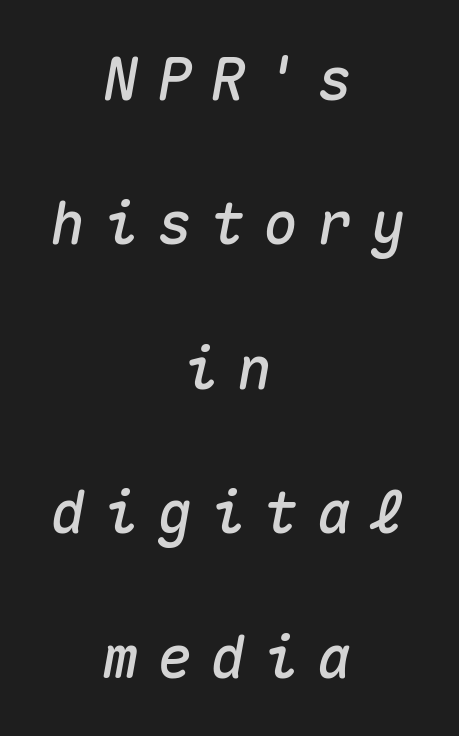
The image shows 58 px text type, italic (leaning right), monospaced; set centered, loose line spacing (2.49x), unusually wide letter spacing (+0.32 em), not underlined; medium stroke contrast and a medium x-height.
